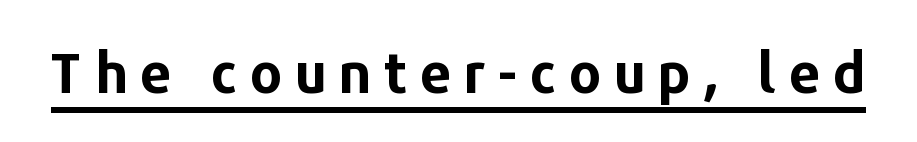
The passage shown is emphatically bold. The glyphs are accompanied by a horizontal stroke just below them. Font category for this specimen: sans-serif. Characters follow at a spacing far wider than the type designer built in. Character widths vary here, with narrow letters taking less room than wide ones.
